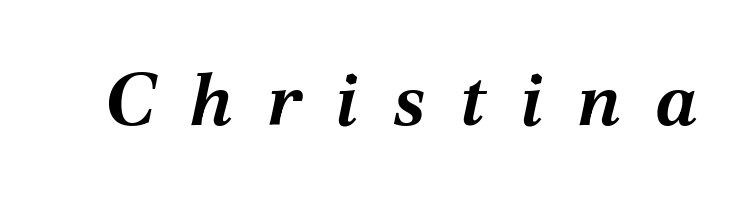
The image shows 73 px bold type, italic (leaning right); set unusually wide letter spacing (+0.47 em), not underlined; medium stroke contrast and a medium x-height.
